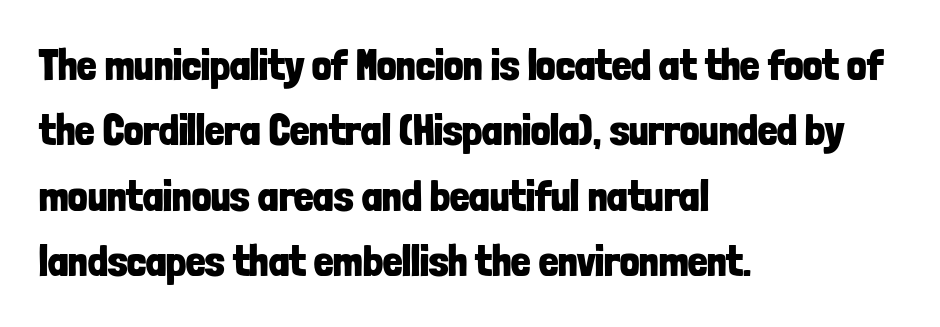
A typesetter would label this face a sans. The face used here has the dense, thick strokes of a bold. Beneath every word, the page is bare. Character widths vary here, with narrow letters taking less room than wide ones.
